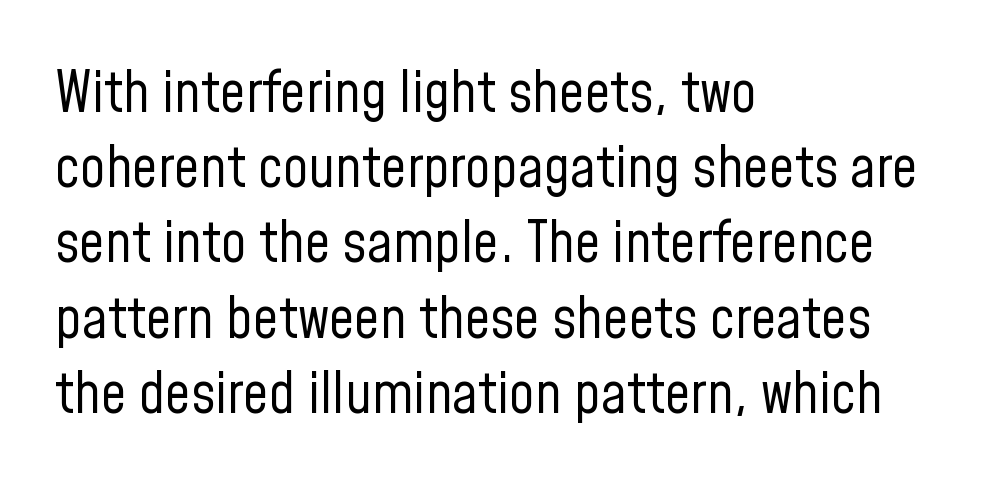
Q: Is the text bold? A: No.
Q: Is the text italic (slanted)? A: No, it is upright.
Q: Is the typeface a serif or a sans-serif typeface? A: Sans-serif.
Q: Is the text underlined? A: No.
Q: How is the paragraph aligned? A: Left-aligned.
Q: Is the spacing between letters normal or unusually wide? A: Normal.
Q: Is the spacing between lines tight, normal or loose? A: Normal.
Q: Width (condensed, normal, or wide)? A: Condensed.
Q: Stroke contrast? A: Low.
Q: x-height? A: Medium.
Q: Monospaced? A: No.
